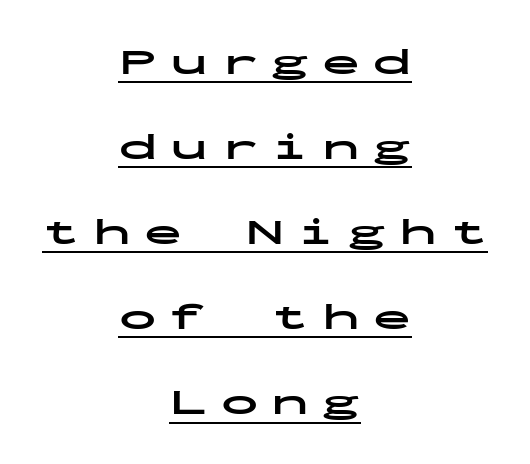
The image shows 38 px bold, wide sans-serif type, upright, monospaced; set centered, loose line spacing (2.24x), unusually wide letter spacing (+0.34 em), underlined; low stroke contrast and a medium x-height.
